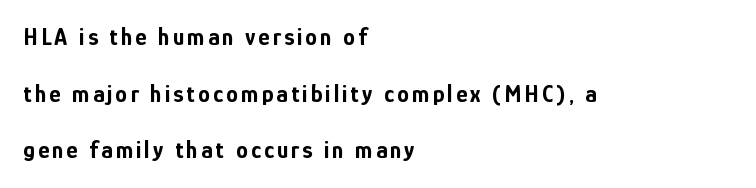
Q: Is the text bold? A: Yes.
Q: Is the text italic (slanted)? A: No, it is upright.
Q: Is the text underlined? A: No.
Q: How is the paragraph aligned? A: Left-aligned.
Q: Is the spacing between lines tight, normal or loose? A: Loose.
